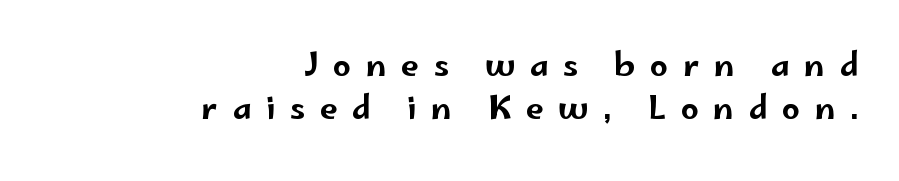
{"serif": "no", "italic": "no", "width": "wide", "stroke_contrast": "low", "x_height": "small", "monospaced": "no", "underline": "no", "align": "right", "line_spacing": "normal", "line_spacing_ratio": 1.35, "letter_spacing": "wide", "letter_spacing_em": 0.45, "glyph_px": 32}
